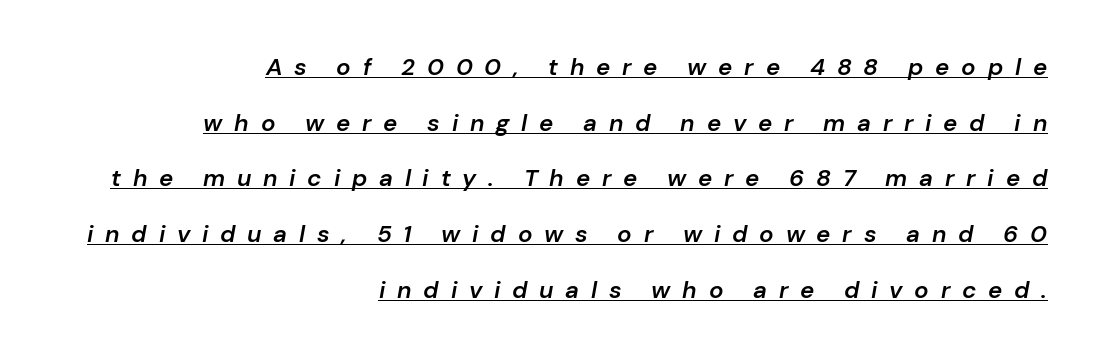
Q: Is the text bold? A: Semi-bold.
Q: Is the text italic (slanted)? A: Yes, it leans right by about 10 degrees.
Q: Is the text underlined? A: Yes.
Q: How is the paragraph aligned? A: Right-aligned.
Q: Is the spacing between letters normal or unusually wide? A: Unusually wide.
Q: Is the spacing between lines tight, normal or loose? A: Loose.
